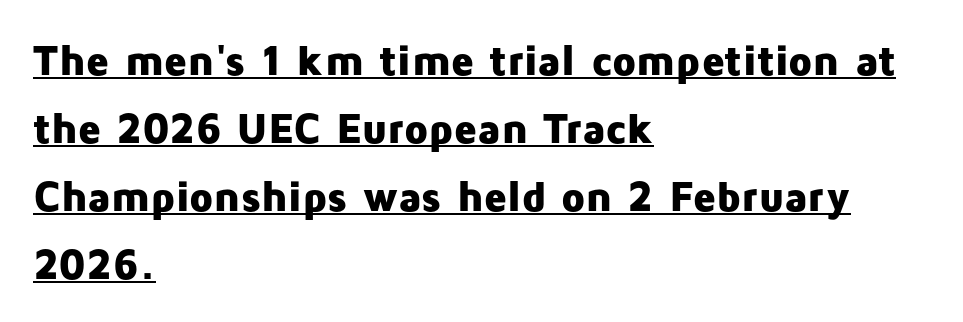
The image shows 43 px heavy sans-serif type, upright; set left-aligned, normal line spacing (1.58x), normal letter spacing, underlined; low stroke contrast and a medium x-height.
